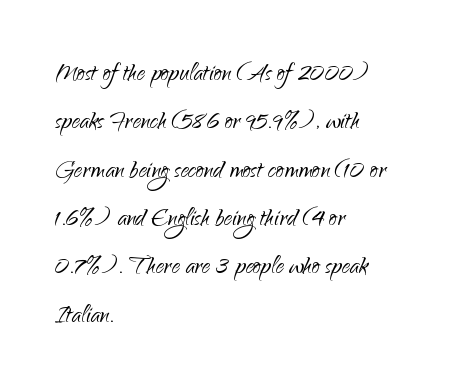
A typesetter would call this proportional, since set widths differ per character. Look at the bottom of the vertical strokes: they stop flat, with no serifs. Each line starts at the same left margin while the right side varies. Plain, unruled lines of type.
